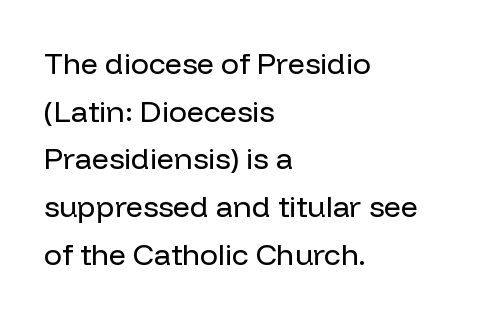
Q: Is the text bold? A: No.
Q: Is the text italic (slanted)? A: No, it is upright.
Q: Is the typeface a serif or a sans-serif typeface? A: Sans-serif.
Q: Is the text underlined? A: No.
Q: How is the paragraph aligned? A: Left-aligned.
Q: Is the spacing between letters normal or unusually wide? A: Normal.
Q: Is the spacing between lines tight, normal or loose? A: Normal.
Q: Width (condensed, normal, or wide)? A: Normal.
Q: Stroke contrast? A: Low.
Q: x-height? A: Medium.
Q: Monospaced? A: No.
